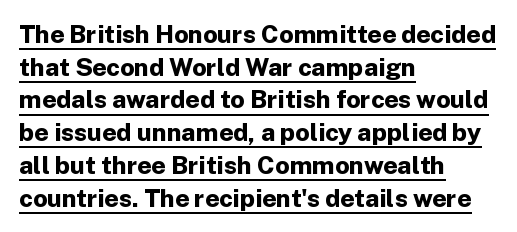
Compared with typical body copy, the letter spacing here is the same. Descenders here cross a horizontal rule under the line. This block has exactly the height ordinary leading produces. A typesetter would mark this as roman, not italic. Students, this is bold: see how much ink each stroke carries.
